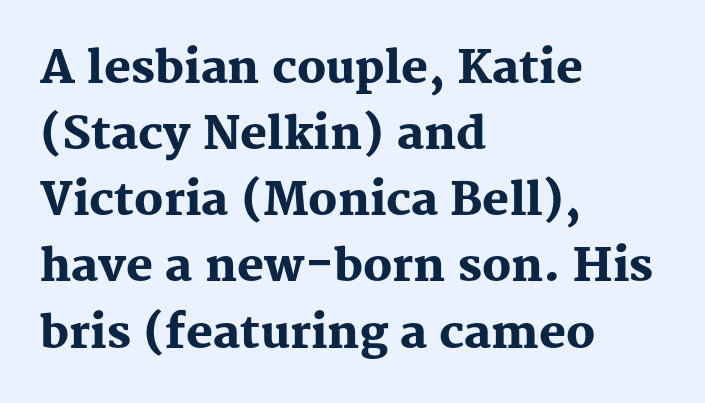
{"serif": "yes", "italic": "no", "bold": "yes", "weight": "heavy", "width": "normal", "stroke_contrast": "medium", "x_height": "medium", "monospaced": "no", "underline": "no", "align": "left", "line_spacing": "normal", "line_spacing_ratio": 1.47, "letter_spacing": "normal", "letter_spacing_em": 0.0, "glyph_px": 45}
